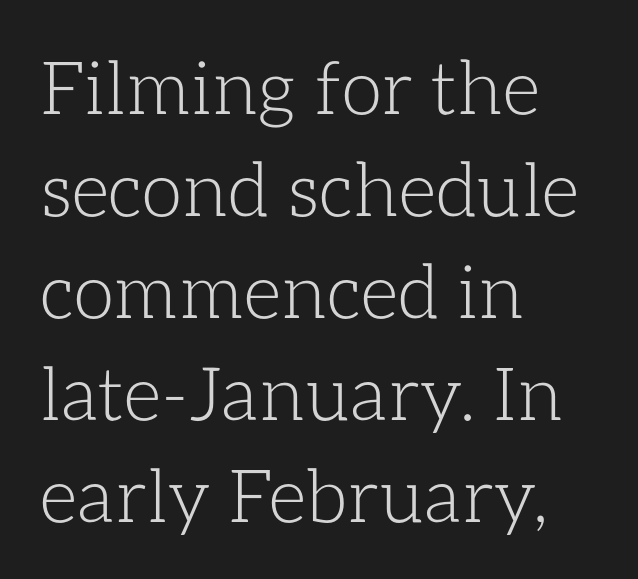
The image shows 74 px light type, upright; set left-aligned, normal line spacing (1.38x), normal letter spacing, not underlined; low stroke contrast and a medium x-height.
